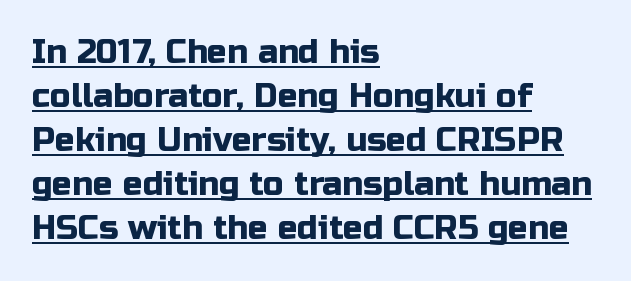
This sample uses an upright cut, with every glyph sitting square on the baseline. The rendering uses natural spacing where letterforms have individual widths. Notice how descenders clear the ascenders below comfortably — that's standard leading. The face used here appears with an underline applied. How are the letters spaced? Ordinarily, with no added tracking.
